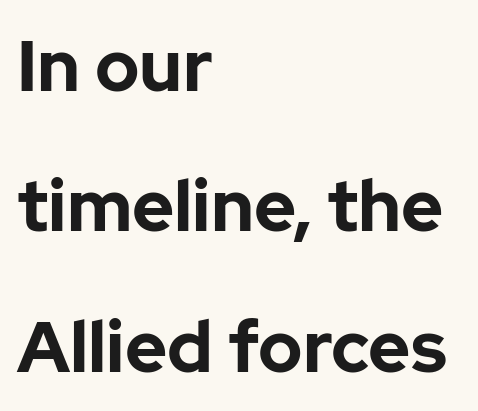
{"serif": "no", "italic": "no", "bold": "yes", "weight": "bold", "width": "normal", "stroke_contrast": "low", "x_height": "medium", "monospaced": "no", "underline": "no", "align": "left", "line_spacing": "loose", "line_spacing_ratio": 1.95, "letter_spacing": "normal", "letter_spacing_em": 0.0, "glyph_px": 72}
